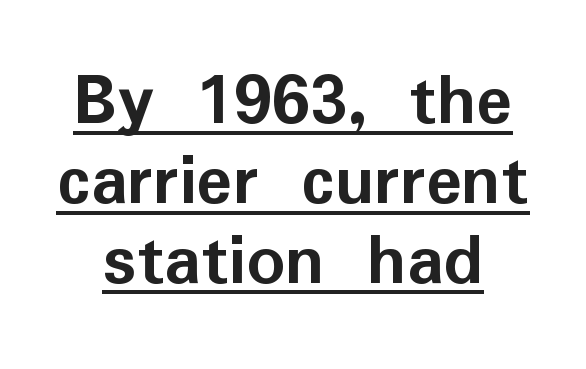
The image shows 76 px semibold sans-serif type, upright; set tight line spacing (1.05x), normal letter spacing, underlined; low stroke contrast and a medium x-height.
